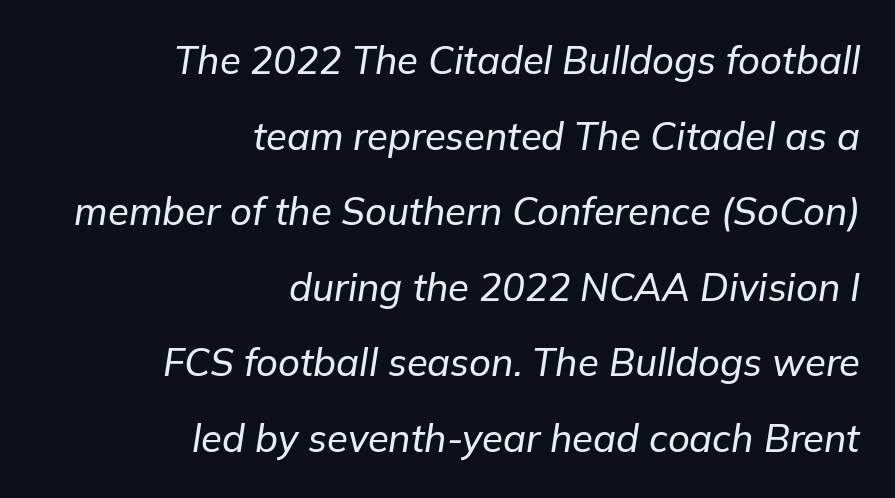
The image shows 38 px text type, italic (leaning right); set right-aligned, loose line spacing (1.99x), normal letter spacing, not underlined; low stroke contrast and a medium x-height.
